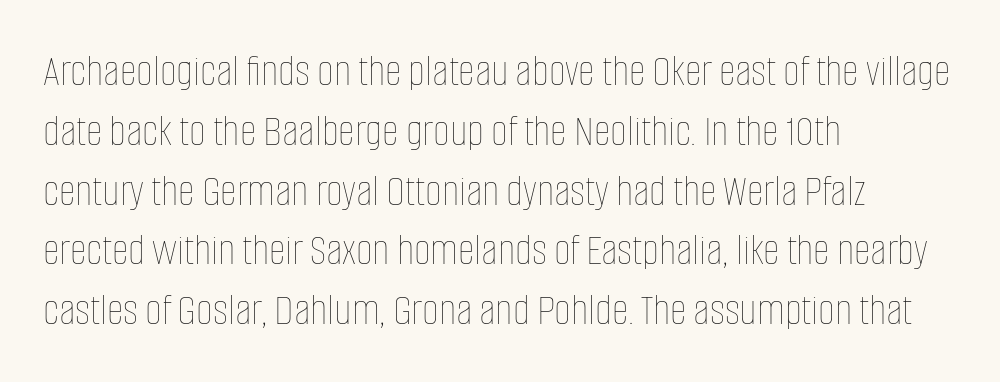
Q: Is the text bold? A: No.
Q: Is the text italic (slanted)? A: No, it is upright.
Q: Is the text underlined? A: No.
Q: How is the paragraph aligned? A: Left-aligned.
Q: Is the spacing between letters normal or unusually wide? A: Normal.
Q: Is the spacing between lines tight, normal or loose? A: Normal.
Q: Width (condensed, normal, or wide)? A: Condensed.
Q: Stroke contrast? A: Low.
Q: x-height? A: Large.
Q: Monospaced? A: No.
